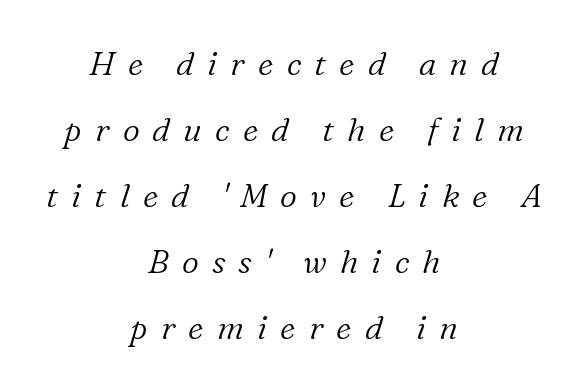
Weight: regular or lighter. Descenders hang freely into open space. A serif font was chosen for this passage. Students, observe: this is what heavily led, spacious text looks like. Horizontally, the lines are justified to the midpoint only.
